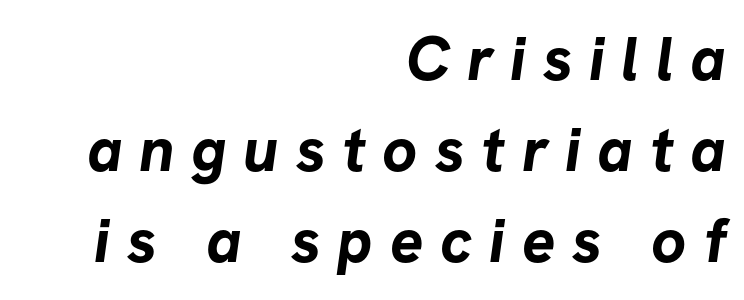
The image shows 62 px bold sans-serif type; set right-aligned, normal line spacing (1.47x), unusually wide letter spacing (+0.27 em), not underlined; low stroke contrast and a medium x-height.
